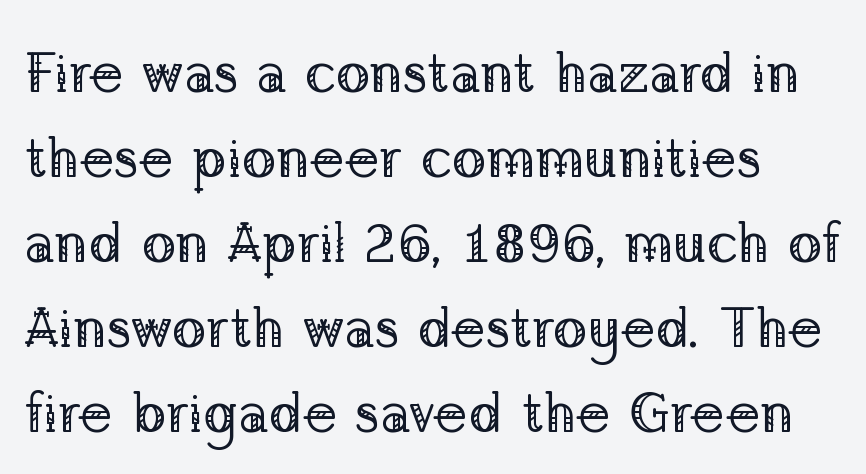
{"serif": "yes", "italic": "no", "bold": "no", "weight": "regular", "width": "normal", "stroke_contrast": "low", "x_height": "medium", "monospaced": "no", "underline": "no", "line_spacing": "normal", "line_spacing_ratio": 1.49, "letter_spacing": "normal", "letter_spacing_em": 0.0, "glyph_px": 57}
